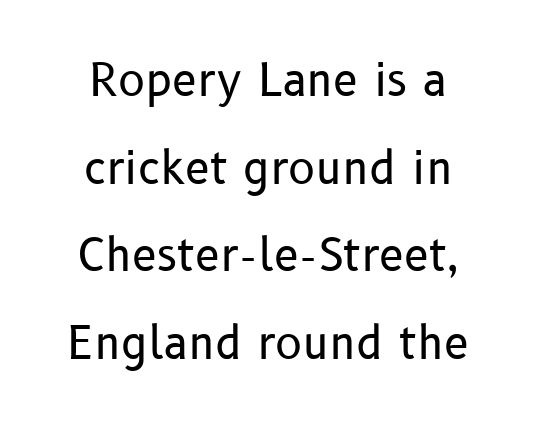
Examine the stroke ends and you'll find no serifs. Nobody touched the tracking dial on this one. On a weight scale, this lands at 450 or below. Italic: no, the glyphs are upright roman. The area under the type is left untouched. Varying glyph widths throughout — classic text-font behaviour.
